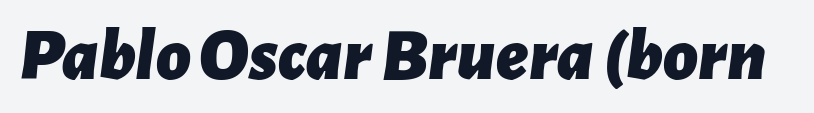
The area under the type is left untouched. This sample has the flowing, uneven cadence of proportional lettering. Slanted lettering throughout. Weight: bold.
